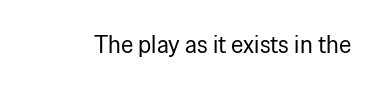
The image shows 24 px text type, upright; set normal letter spacing, not underlined.
